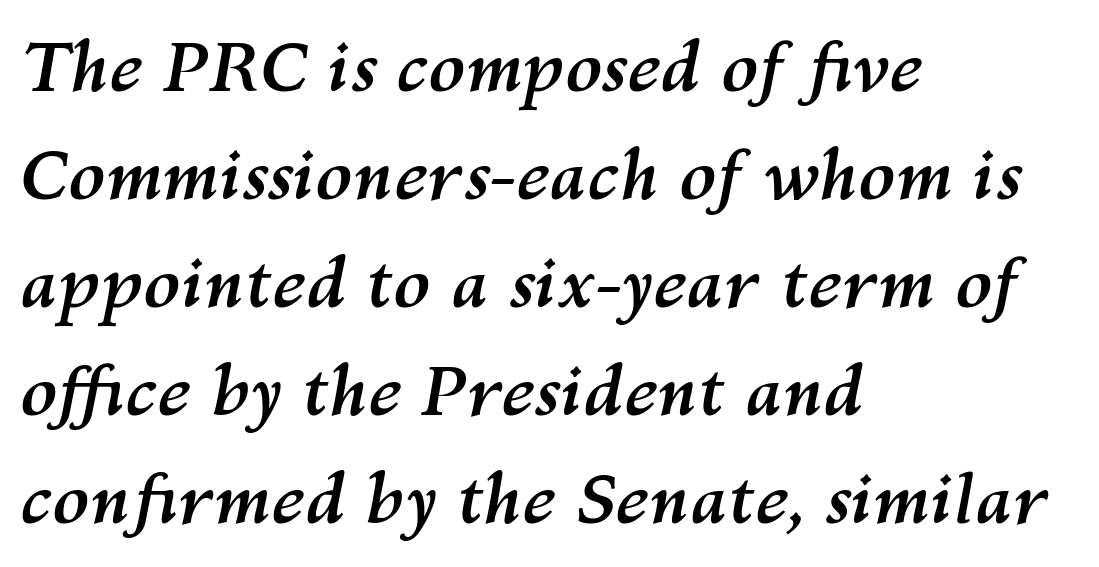
Q: Is the text bold? A: Yes.
Q: Is the text italic (slanted)? A: Yes, it leans right by about 10 degrees.
Q: Is the text underlined? A: No.
Q: How is the paragraph aligned? A: Left-aligned.
Q: Is the spacing between letters normal or unusually wide? A: Normal.
Q: Is the spacing between lines tight, normal or loose? A: Normal.
Q: Width (condensed, normal, or wide)? A: Normal.
Q: Stroke contrast? A: Medium.
Q: x-height? A: Medium.
Q: Monospaced? A: No.
